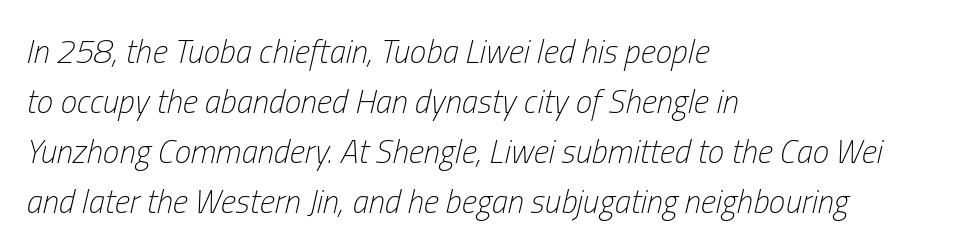
{"italic": "yes", "lean": "right", "slant_degrees": 13, "bold": "no", "weight": "light", "width": "condensed", "stroke_contrast": "low", "x_height": "medium", "monospaced": "no", "underline": "no", "align": "left", "line_spacing": "normal", "line_spacing_ratio": 1.52, "letter_spacing": "normal", "letter_spacing_em": 0.0, "glyph_px": 33}
